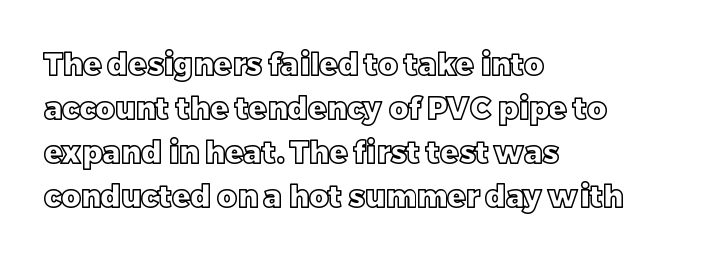
{"italic": "no", "width": "normal", "x_height": "large", "monospaced": "no", "underline": "no", "align": "left", "line_spacing": "normal", "line_spacing_ratio": 1.47, "letter_spacing": "normal", "letter_spacing_em": 0.0, "glyph_px": 30}
